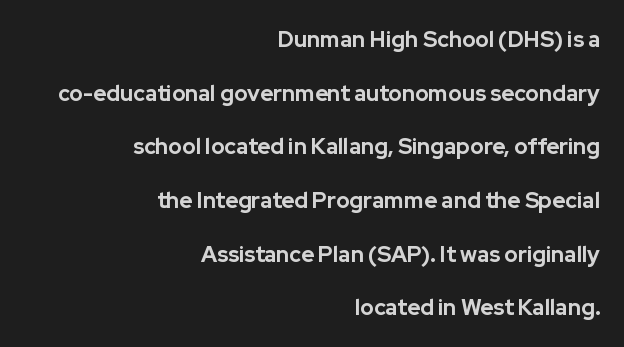
Q: Is the text bold? A: Yes.
Q: Is the text italic (slanted)? A: No, it is upright.
Q: Is the text underlined? A: No.
Q: How is the paragraph aligned? A: Right-aligned.
Q: Is the spacing between letters normal or unusually wide? A: Normal.
Q: Is the spacing between lines tight, normal or loose? A: Loose.
